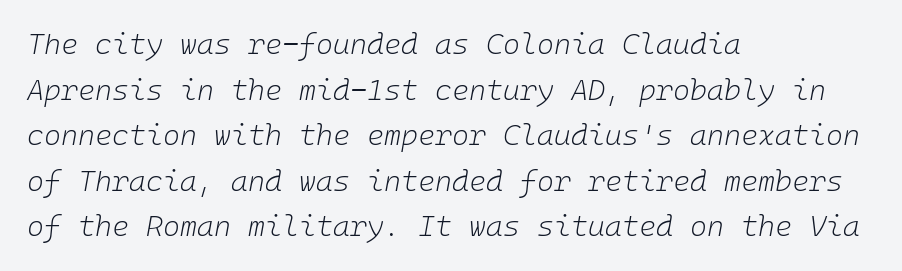
Q: Is the text bold? A: No.
Q: Is the text italic (slanted)? A: Yes, it leans right by about 10 degrees.
Q: Is the text underlined? A: No.
Q: How is the paragraph aligned? A: Left-aligned.
Q: Is the spacing between letters normal or unusually wide? A: Normal.
Q: Is the spacing between lines tight, normal or loose? A: Normal.
Q: Width (condensed, normal, or wide)? A: Normal.
Q: Stroke contrast? A: Low.
Q: x-height? A: Medium.
